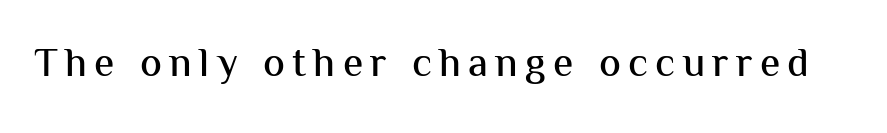
The image shows 41 px sans-serif type, upright; set not underlined; medium stroke contrast and a medium x-height.
